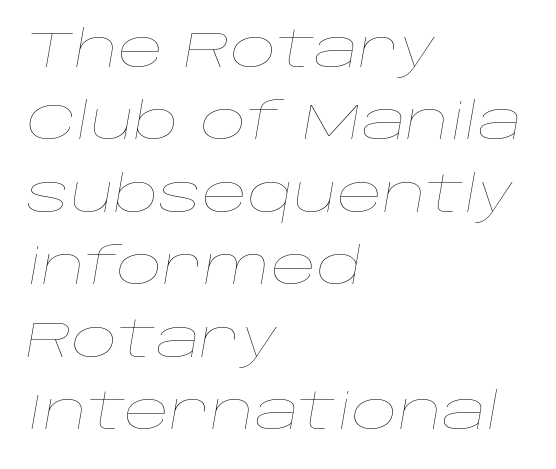
{"italic": "yes", "lean": "right", "slant_degrees": 10, "bold": "no", "weight": "thin", "width": "wide", "stroke_contrast": "low", "x_height": "large", "monospaced": "no", "underline": "no", "align": "left", "line_spacing": "normal", "line_spacing_ratio": 1.45, "letter_spacing": "normal", "letter_spacing_em": 0.0, "glyph_px": 50}
